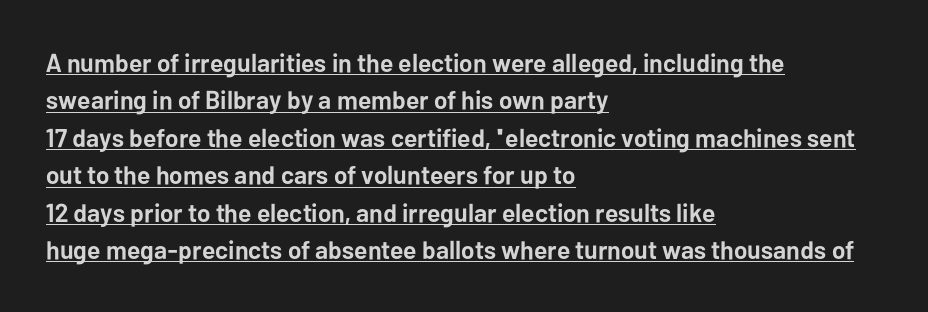
The passage shown is emphatically bold. What decoration does the sample have? An underline. Short and long lines alike share a common starting point at left. Ordinary non-slanted type is in use. Notice how descenders clear the ascenders below comfortably — that's standard leading. Between one letter and the next there's only the usual sliver of space.
